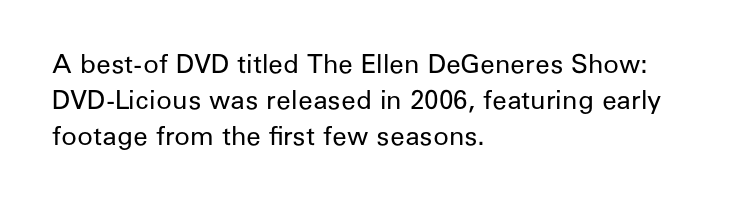
The image shows 26 px text type, upright; set left-aligned, normal line spacing (1.39x), normal letter spacing, not underlined.
